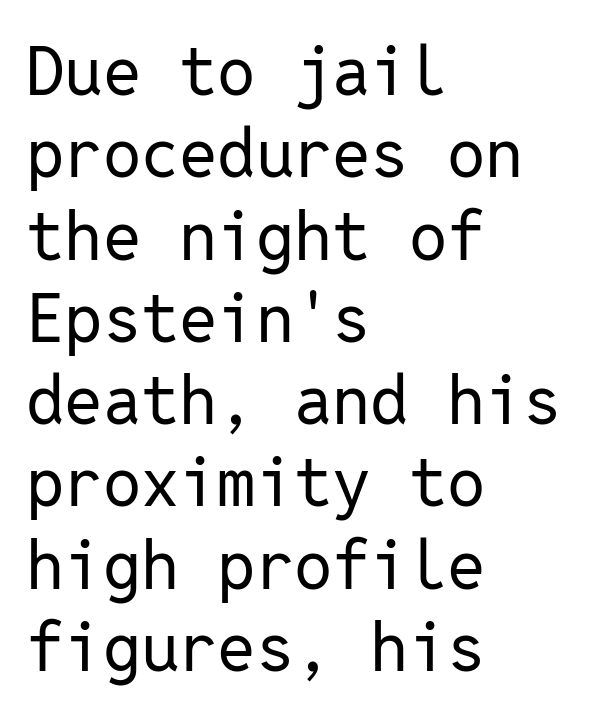
Q: Is the text bold? A: No.
Q: Is the text italic (slanted)? A: No, it is upright.
Q: Is the typeface a serif or a sans-serif typeface? A: Sans-serif.
Q: Is the text underlined? A: No.
Q: How is the paragraph aligned? A: Left-aligned.
Q: Is the spacing between letters normal or unusually wide? A: Normal.
Q: Width (condensed, normal, or wide)? A: Normal.
Q: Stroke contrast? A: Low.
Q: x-height? A: Medium.
Q: Monospaced? A: Yes.
